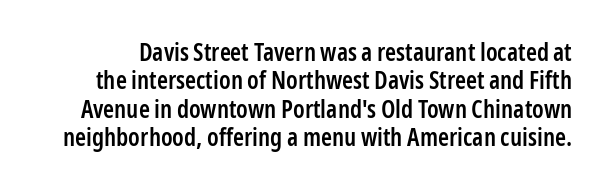
The image shows 25 px text type, upright; set tight line spacing (1.14x), normal letter spacing, not underlined.
